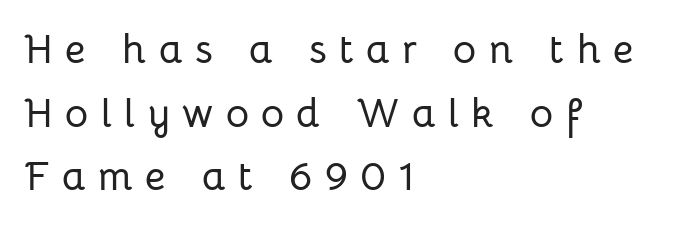
Q: Is the text italic (slanted)? A: No, it is upright.
Q: Is the typeface a serif or a sans-serif typeface? A: Sans-serif.
Q: Is the text underlined? A: No.
Q: How is the paragraph aligned? A: Left-aligned.
Q: Is the spacing between letters normal or unusually wide? A: Unusually wide.
Q: Is the spacing between lines tight, normal or loose? A: Normal.
Q: Width (condensed, normal, or wide)? A: Normal.
Q: Stroke contrast? A: Low.
Q: x-height? A: Medium.
Q: Monospaced? A: No.
